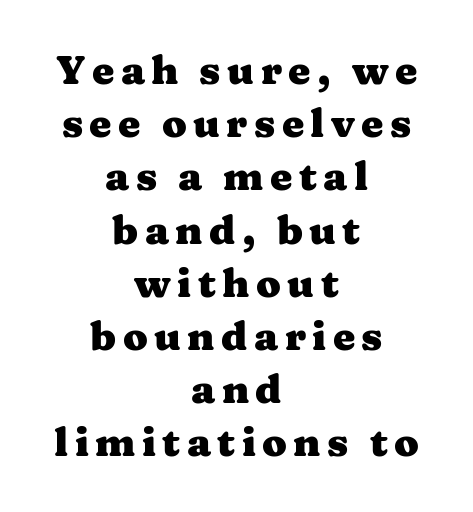
{"serif": "yes", "italic": "no", "bold": "yes", "weight": "heavy", "width": "wide", "stroke_contrast": "medium", "x_height": "medium", "monospaced": "no", "underline": "no", "align": "center", "line_spacing": "normal", "line_spacing_ratio": 1.33, "glyph_px": 40}
